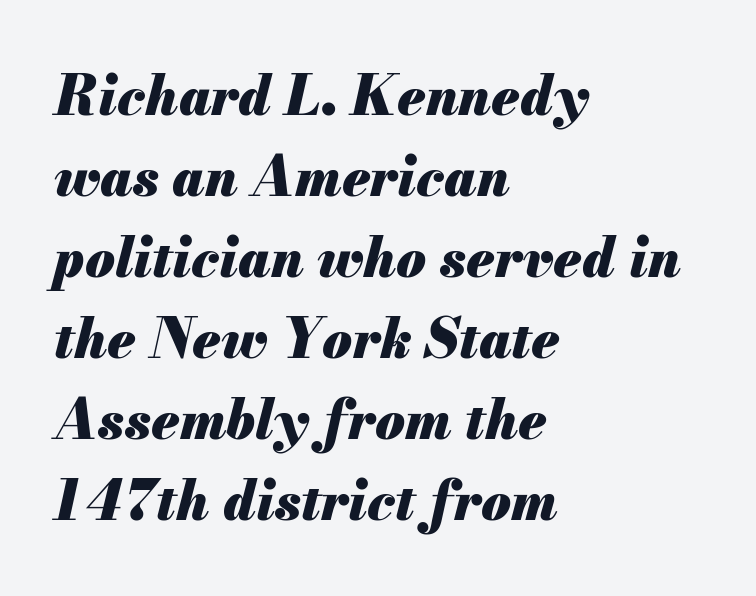
The image shows 54 px heavy type, italic (leaning right); set left-aligned, normal line spacing (1.5x), normal letter spacing, not underlined; medium stroke contrast and a small x-height.
